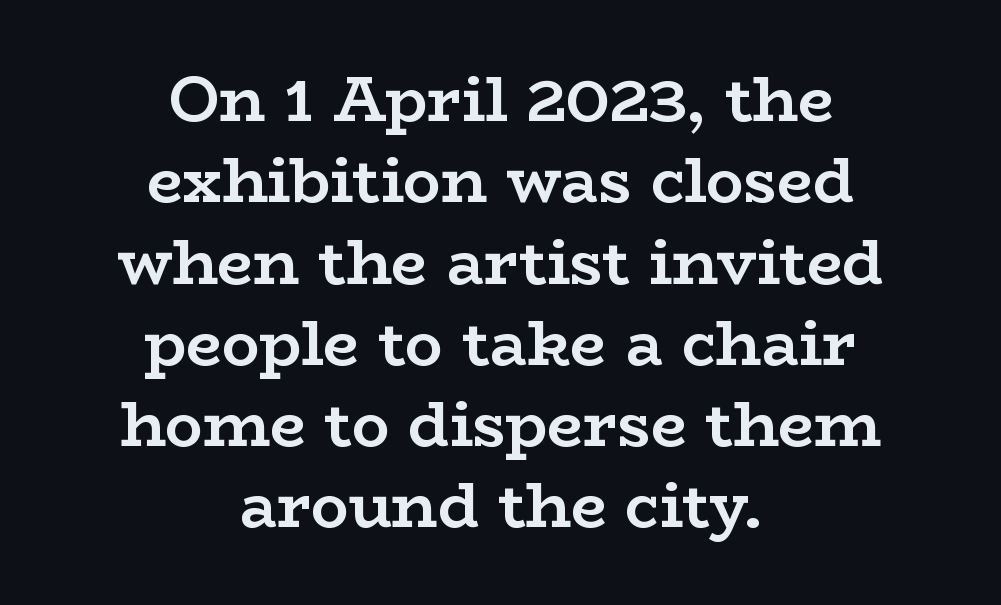
Emphasis by weight is at full strength: bold. A typesetter would mark this as roman, not italic. Students, note that the glyphs here touch the page at normal intervals. Reading down the block, each line starts at a different indent, mirrored at its end.
